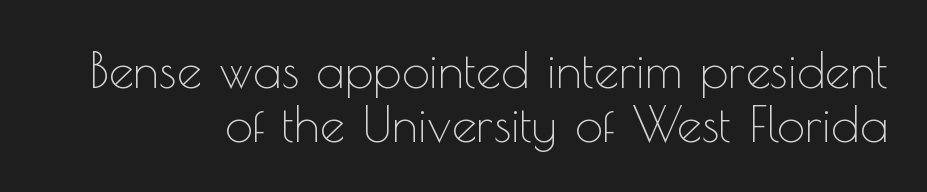
The image shows 50 px thin sans-serif type, upright; set tight line spacing (1.08x), normal letter spacing, not underlined; a small x-height.
